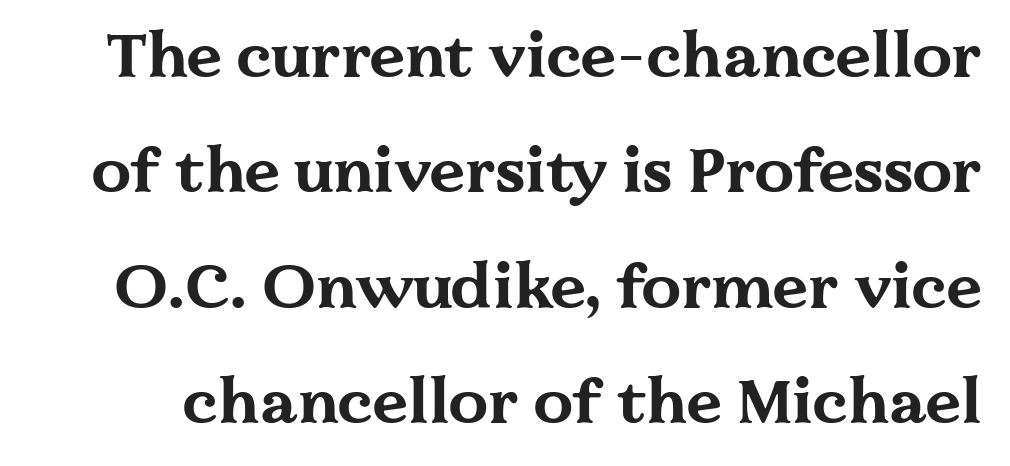
{"serif": "yes", "italic": "no", "bold": "yes", "weight": "bold", "width": "wide", "stroke_contrast": "medium", "x_height": "medium", "monospaced": "no", "underline": "no", "line_spacing_ratio": 1.83, "letter_spacing": "normal", "letter_spacing_em": 0.0, "glyph_px": 63}
